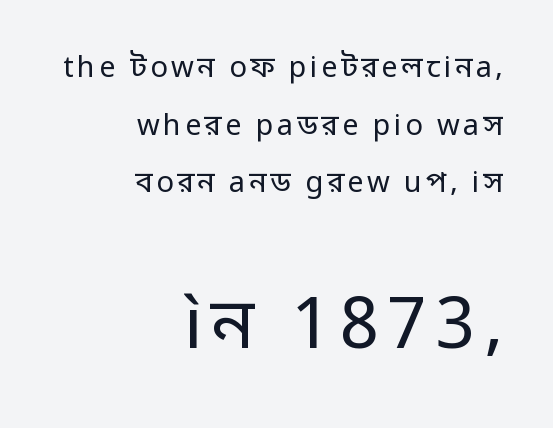
Check where the strokes stop: nothing finishes them off — pure sans. This sample trades compactness for vertical openness between lines. You get the small type first, then a jump to larger type. Style check: upright. This sample is right-justified, so line beginnings fall wherever the words allow. Think standard paragraph weight, or any step lighter than that.
